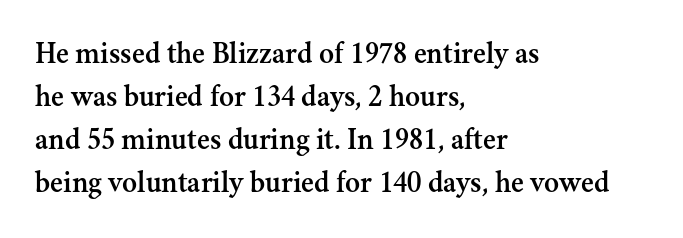
{"serif": "yes", "italic": "no", "width": "normal", "stroke_contrast": "medium", "x_height": "small", "monospaced": "no", "underline": "no", "align": "left", "line_spacing": "normal", "line_spacing_ratio": 1.39, "letter_spacing": "normal", "letter_spacing_em": 0.0, "glyph_px": 31}
